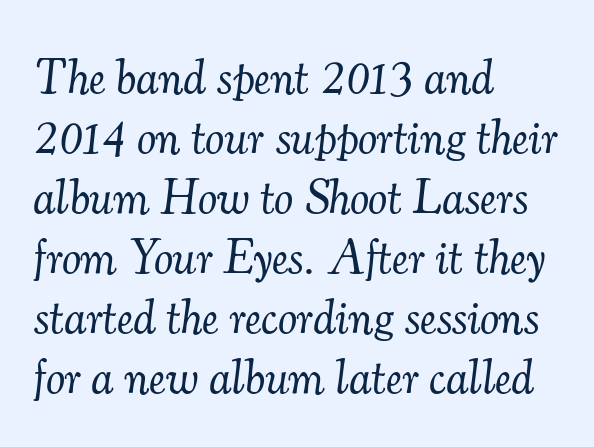
Descender tails drop into unmarked territory. Summary of vertical rhythm: regular, with standard interline spacing. It's the slanting kind of type. The face looks like a standard text weight, possibly lighter.
